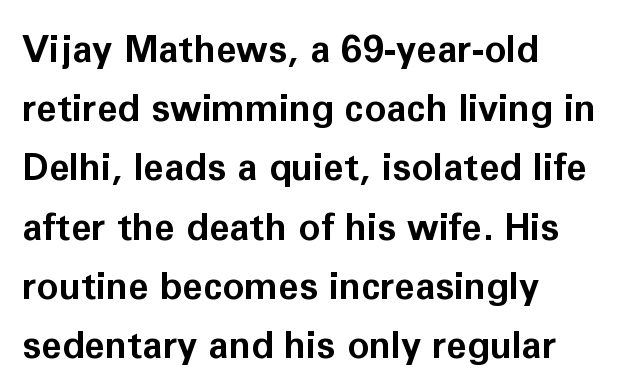
The image shows 37 px bold sans-serif type, upright; set left-aligned, normal line spacing (1.6x), normal letter spacing, not underlined; low stroke contrast and a medium x-height.
